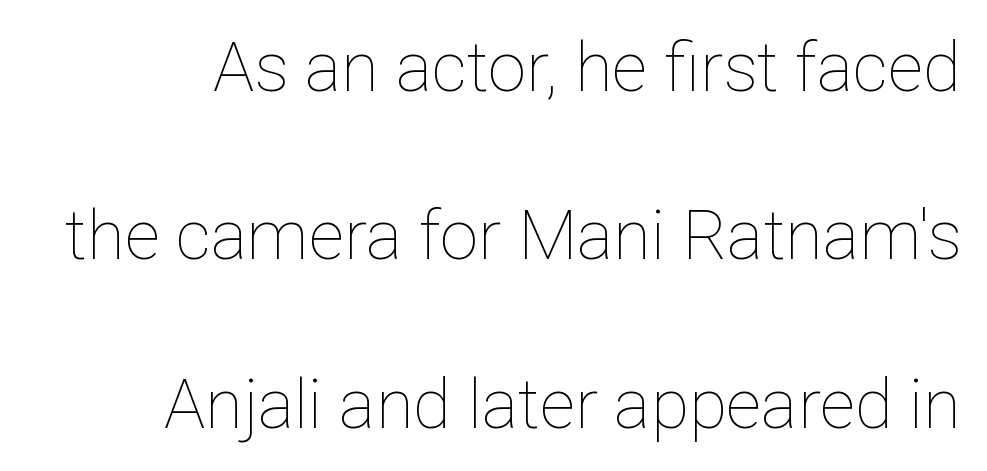
No word sits above an underline. The typesetting does not lean heavy: it is not bold. The axis of the letterforms is exactly vertical. A typesetter would call this leading open, well beyond the default. Is this a fixed-width face? No — the glyphs have proportional, varying widths. Words appear dense and cohesive because spacing is normal.
